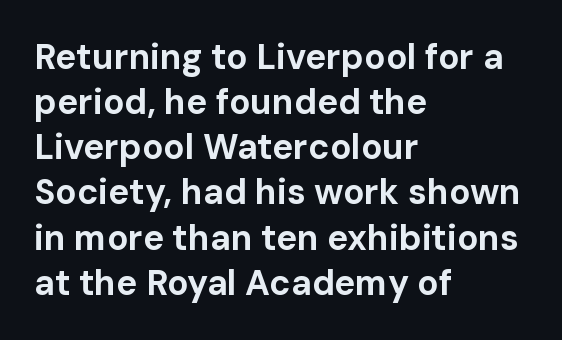
Q: Is the text bold? A: Yes.
Q: Is the text italic (slanted)? A: No, it is upright.
Q: Is the typeface a serif or a sans-serif typeface? A: Sans-serif.
Q: Is the text underlined? A: No.
Q: How is the paragraph aligned? A: Left-aligned.
Q: Is the spacing between letters normal or unusually wide? A: Normal.
Q: Is the spacing between lines tight, normal or loose? A: Normal.
Q: Width (condensed, normal, or wide)? A: Normal.
Q: Stroke contrast? A: Low.
Q: x-height? A: Medium.
Q: Monospaced? A: No.
